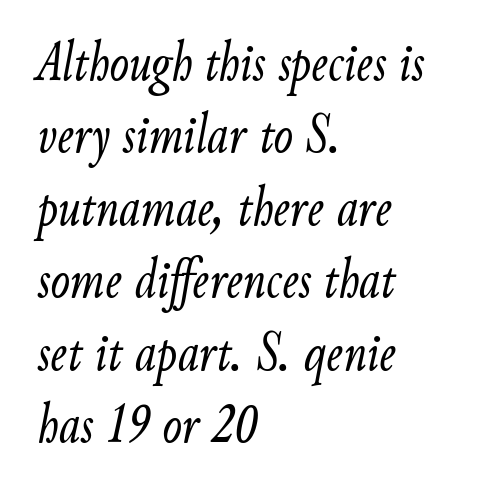
Q: Is the text bold? A: No.
Q: Is the text italic (slanted)? A: Yes, it leans right by about 9 degrees.
Q: Is the text underlined? A: No.
Q: How is the paragraph aligned? A: Left-aligned.
Q: Is the spacing between letters normal or unusually wide? A: Normal.
Q: Is the spacing between lines tight, normal or loose? A: Normal.
Q: Width (condensed, normal, or wide)? A: Condensed.
Q: Stroke contrast? A: Low.
Q: x-height? A: Small.
Q: Monospaced? A: No.
